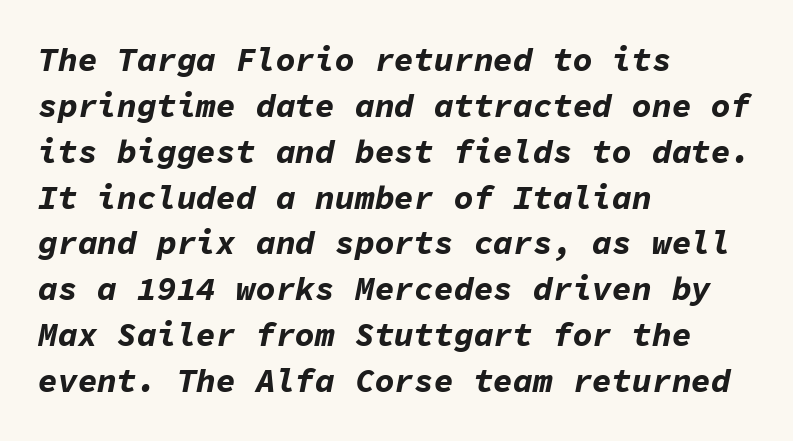
The image shows 33 px bold type, italic (leaning right), monospaced; set left-aligned, normal line spacing (1.39x), normal letter spacing, not underlined; low stroke contrast and a medium x-height.
